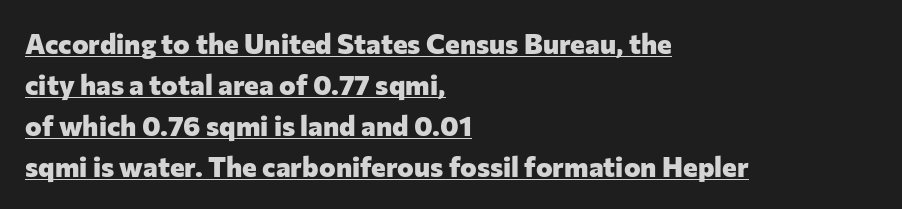
Q: Is the text bold? A: Yes.
Q: Is the text italic (slanted)? A: No, it is upright.
Q: Is the typeface a serif or a sans-serif typeface? A: Sans-serif.
Q: Is the text underlined? A: Yes.
Q: How is the paragraph aligned? A: Left-aligned.
Q: Is the spacing between letters normal or unusually wide? A: Normal.
Q: Is the spacing between lines tight, normal or loose? A: Normal.
Q: Width (condensed, normal, or wide)? A: Normal.
Q: Stroke contrast? A: Low.
Q: x-height? A: Medium.
Q: Monospaced? A: No.
